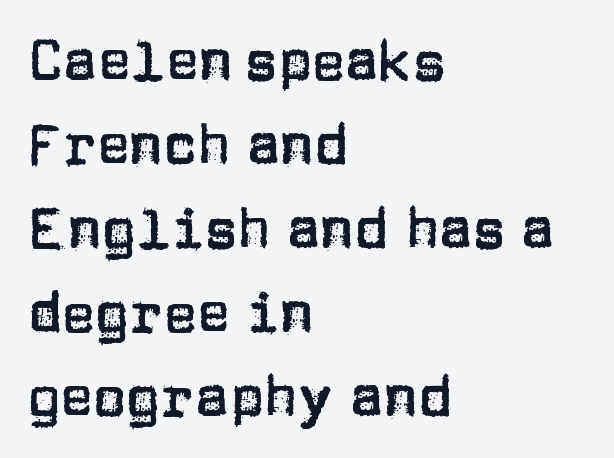
{"serif": "no", "italic": "no", "width": "normal", "stroke_contrast": "low", "x_height": "large", "monospaced": "no", "underline": "no", "align": "left", "line_spacing": "normal", "line_spacing_ratio": 1.5, "letter_spacing": "normal", "letter_spacing_em": 0.0, "glyph_px": 56}
